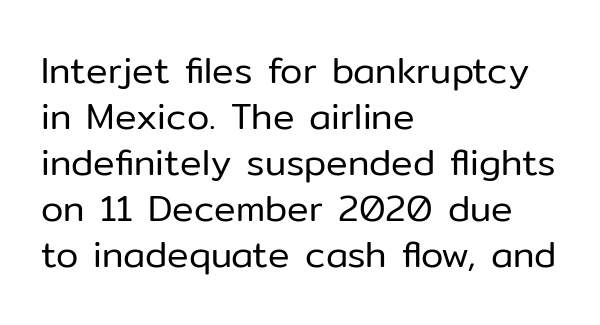
{"serif": "no", "italic": "no", "bold": "no", "weight": "regular", "width": "normal", "stroke_contrast": "low", "x_height": "medium", "monospaced": "no", "underline": "no", "align": "left", "line_spacing": "normal", "line_spacing_ratio": 1.28, "letter_spacing": "normal", "letter_spacing_em": 0.0, "glyph_px": 36}
